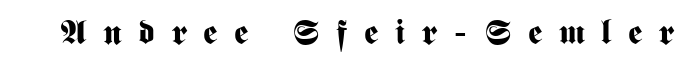
The image shows 34 px bold, condensed sans-serif type, upright; set unusually wide letter spacing (+0.49 em), not underlined; medium stroke contrast and a medium x-height.
